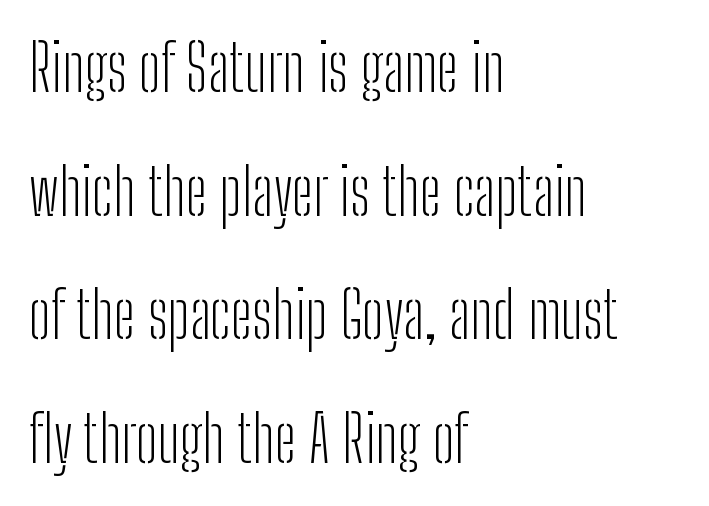
Q: Is the text bold? A: No.
Q: Is the text italic (slanted)? A: No, it is upright.
Q: Is the typeface a serif or a sans-serif typeface? A: Sans-serif.
Q: Is the text underlined? A: No.
Q: How is the paragraph aligned? A: Left-aligned.
Q: Is the spacing between letters normal or unusually wide? A: Normal.
Q: Is the spacing between lines tight, normal or loose? A: Loose.
Q: Width (condensed, normal, or wide)? A: Condensed.
Q: Stroke contrast? A: Low.
Q: x-height? A: Medium.
Q: Monospaced? A: No.
